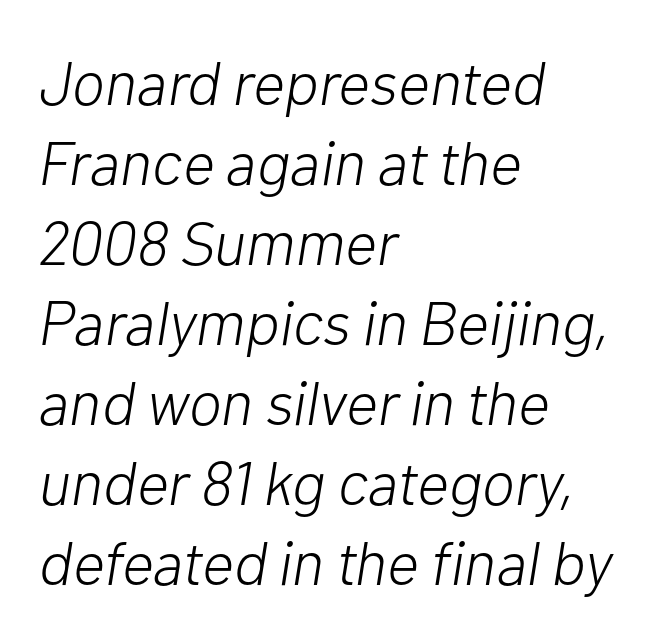
{"italic": "yes", "lean": "right", "slant_degrees": 10, "bold": "no", "weight": "light", "width": "normal", "stroke_contrast": "low", "x_height": "medium", "monospaced": "no", "underline": "no", "align": "left", "line_spacing": "normal", "line_spacing_ratio": 1.29, "letter_spacing": "normal", "letter_spacing_em": 0.0, "glyph_px": 62}
